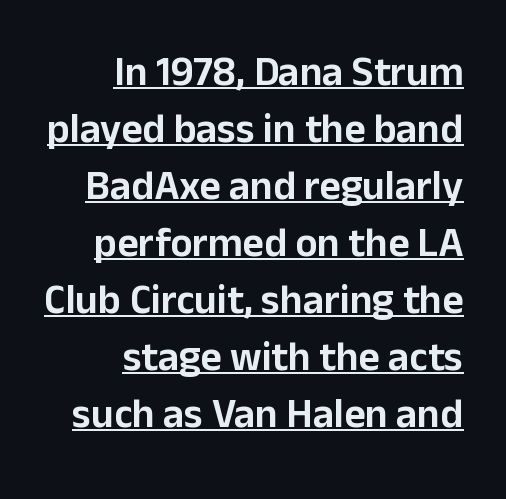
Q: Is the text italic (slanted)? A: No, it is upright.
Q: Is the typeface a serif or a sans-serif typeface? A: Sans-serif.
Q: Is the text underlined? A: Yes.
Q: How is the paragraph aligned? A: Right-aligned.
Q: Is the spacing between letters normal or unusually wide? A: Normal.
Q: Is the spacing between lines tight, normal or loose? A: Normal.
Q: Width (condensed, normal, or wide)? A: Normal.
Q: Stroke contrast? A: Low.
Q: x-height? A: Medium.
Q: Monospaced? A: No.
